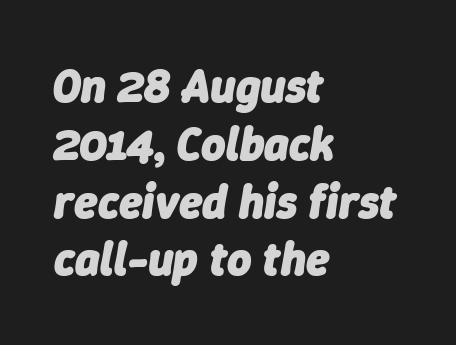
The image shows 47 px heavy type, italic (leaning right); set left-aligned, line spacing 1.23x, normal letter spacing, not underlined; low stroke contrast and a medium x-height.
